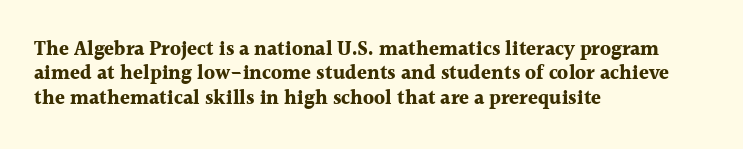
The image shows 20 px bold type, upright; set left-aligned, line spacing 1.22x, normal letter spacing, not underlined.
